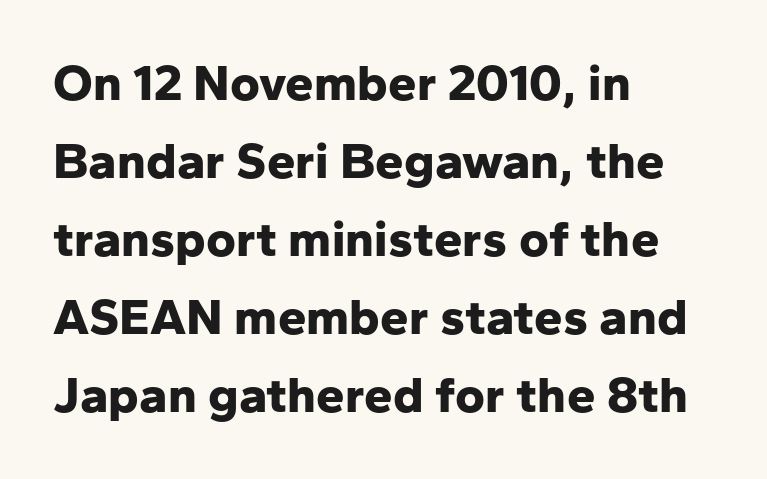
{"serif": "no", "italic": "no", "bold": "yes", "weight": "bold", "width": "normal", "stroke_contrast": "low", "x_height": "medium", "monospaced": "no", "underline": "no", "align": "left", "line_spacing": "normal", "line_spacing_ratio": 1.53, "letter_spacing": "normal", "letter_spacing_em": 0.0, "glyph_px": 51}
